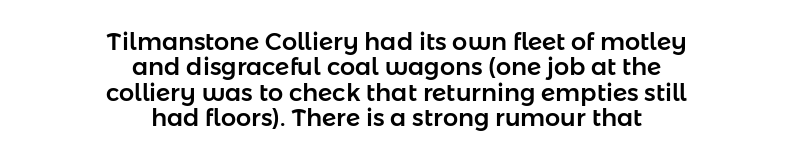
{"italic": "no", "underline": "no", "align": "center", "line_spacing": "tight", "line_spacing_ratio": 1.06, "letter_spacing": "normal", "letter_spacing_em": 0.0, "glyph_px": 24}
